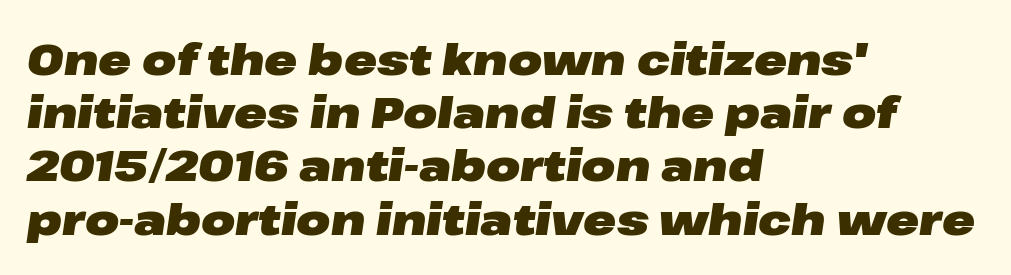
Q: Is the text bold? A: Yes.
Q: Is the text italic (slanted)? A: Yes, it leans right by about 8 degrees.
Q: Is the text underlined? A: No.
Q: How is the paragraph aligned? A: Left-aligned.
Q: Is the spacing between letters normal or unusually wide? A: Normal.
Q: Width (condensed, normal, or wide)? A: Wide.
Q: Stroke contrast? A: Low.
Q: x-height? A: Medium.
Q: Monospaced? A: No.
